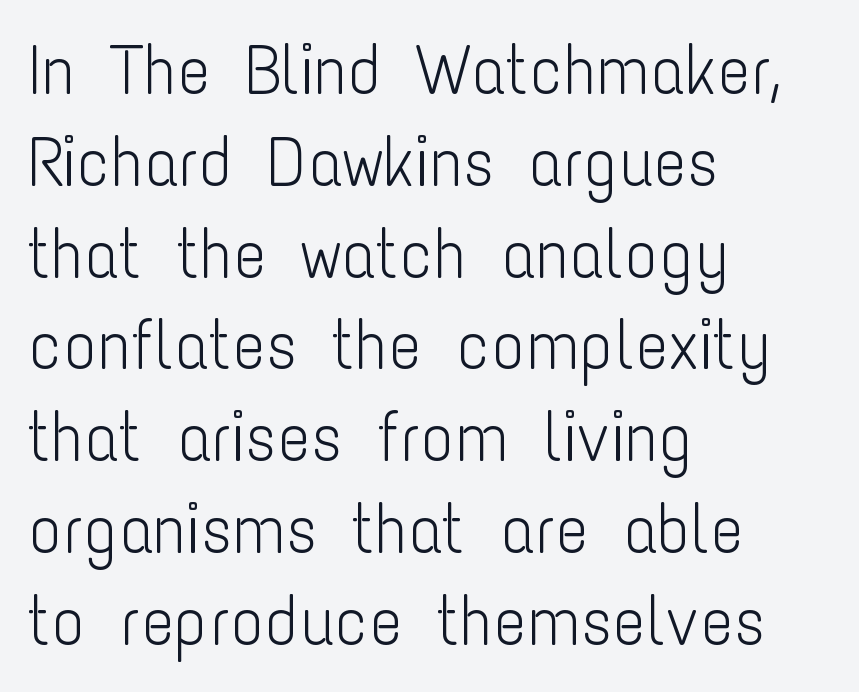
{"serif": "no", "italic": "no", "bold": "no", "weight": "light", "width": "condensed", "stroke_contrast": "low", "x_height": "medium", "monospaced": "no", "underline": "no", "align": "left", "line_spacing": "normal", "line_spacing_ratio": 1.33, "letter_spacing": "normal", "letter_spacing_em": 0.0, "glyph_px": 69}
